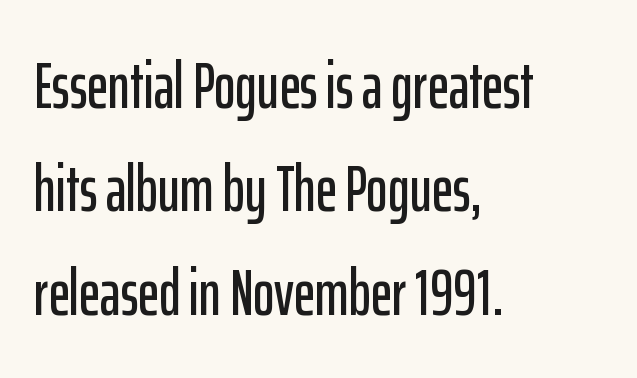
{"serif": "no", "italic": "no", "width": "condensed", "stroke_contrast": "low", "x_height": "medium", "monospaced": "no", "underline": "no", "align": "left", "line_spacing": "normal", "line_spacing_ratio": 1.59, "letter_spacing": "normal", "letter_spacing_em": 0.0, "glyph_px": 65}
